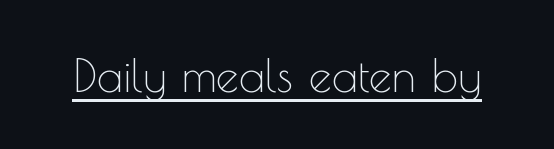
A typesetter would mark this as roman, not italic. Honestly, the underline is the first thing you notice here. Characters follow at the spacing the type designer built in. No extra ink here — the face is not bold. Is this a sans? Yes — the strokes have no serifs. These lines are rendered in a variable-pitch font.
